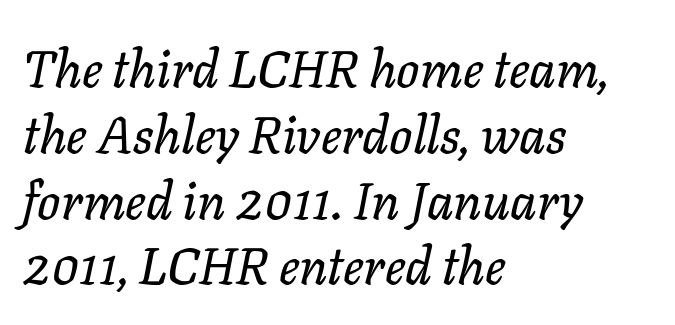
Q: Is the text italic (slanted)? A: Yes, it leans right by about 11 degrees.
Q: Is the text underlined? A: No.
Q: How is the paragraph aligned? A: Left-aligned.
Q: Is the spacing between letters normal or unusually wide? A: Normal.
Q: Is the spacing between lines tight, normal or loose? A: Normal.
Q: Width (condensed, normal, or wide)? A: Normal.
Q: Stroke contrast? A: Low.
Q: x-height? A: Medium.
Q: Monospaced? A: No.
